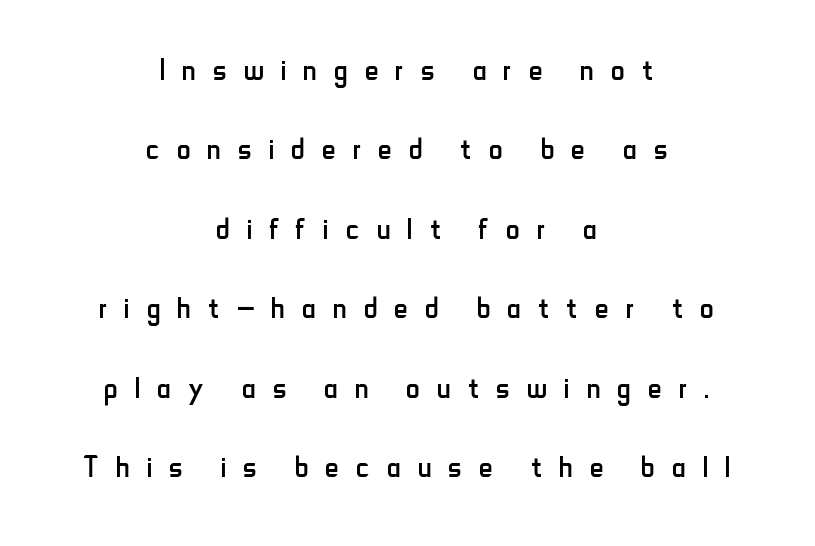
{"serif": "no", "italic": "no", "bold": "no", "weight": "regular", "width": "condensed", "stroke_contrast": "low", "x_height": "small", "monospaced": "no", "underline": "no", "align": "center", "line_spacing": "loose", "line_spacing_ratio": 2.09, "letter_spacing": "wide", "letter_spacing_em": 0.45, "glyph_px": 38}
